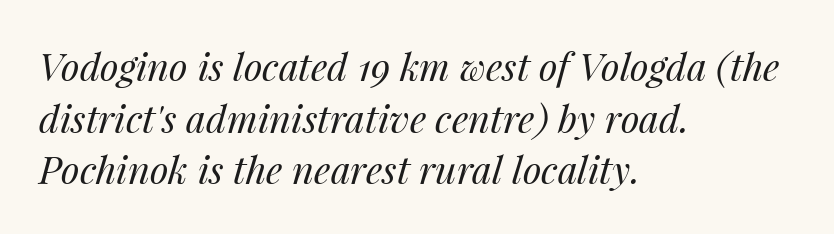
The image shows 38 px regular-weight type, italic (leaning right); set left-aligned, normal line spacing (1.36x), normal letter spacing, not underlined; medium stroke contrast and a medium x-height.
